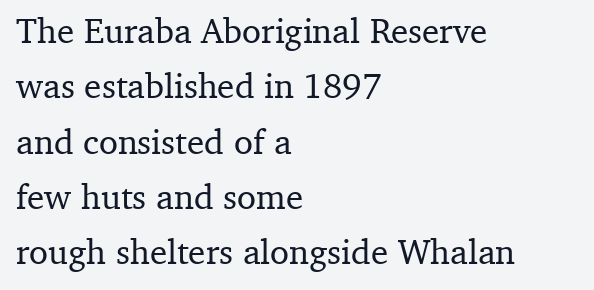
Is the block centered? No — it sits flush against the left margin. These lines were composed using upright roman letters. Here the designer chose a conventional face with non-uniform glyph widths. Nothing unusual about the tracking: characters are spaced as the font intends. Unlike a clean sans, this face finishes its strokes with serifs. A bare baseline throughout the passage.
